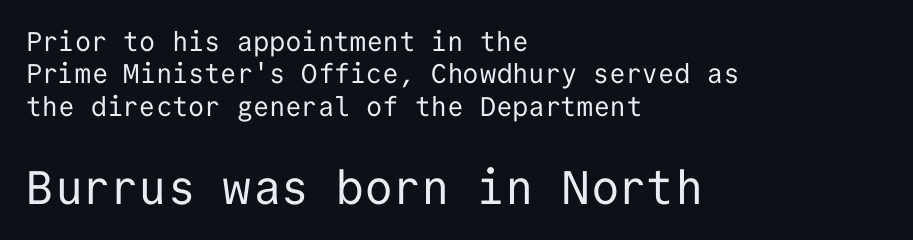
{"serif": "no", "italic": "no", "bold": "no", "weight": "regular", "width": "normal", "stroke_contrast": "low", "x_height": "medium", "monospaced": "yes", "underline": "no", "align": "left", "line_spacing_ratio": 1.2, "letter_spacing": "normal", "letter_spacing_em": 0.0, "larger_block": "second", "size_ratio": 1.74, "glyph_px": 47}
